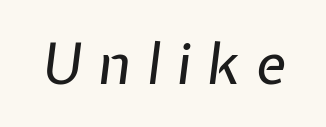
The image shows 57 px regular-weight type, italic (leaning right); set unusually wide letter spacing (+0.27 em), not underlined; low stroke contrast and a medium x-height.
